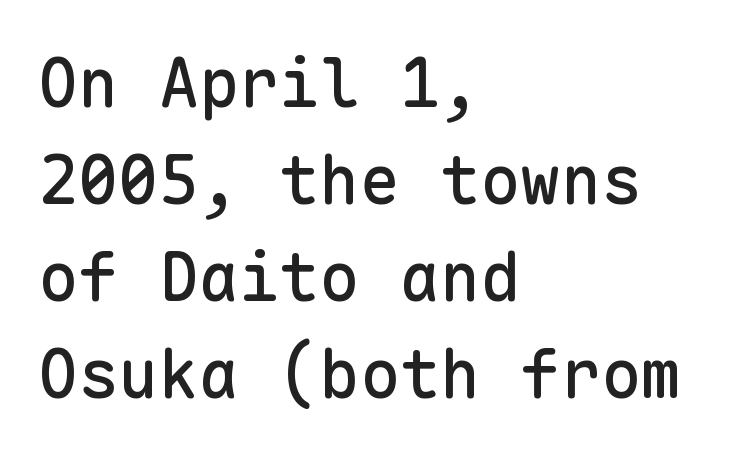
Q: Is the text italic (slanted)? A: No, it is upright.
Q: Is the typeface a serif or a sans-serif typeface? A: Sans-serif.
Q: Is the text underlined? A: No.
Q: How is the paragraph aligned? A: Left-aligned.
Q: Is the spacing between letters normal or unusually wide? A: Normal.
Q: Is the spacing between lines tight, normal or loose? A: Normal.
Q: Width (condensed, normal, or wide)? A: Normal.
Q: Stroke contrast? A: Low.
Q: x-height? A: Medium.
Q: Monospaced? A: Yes.
